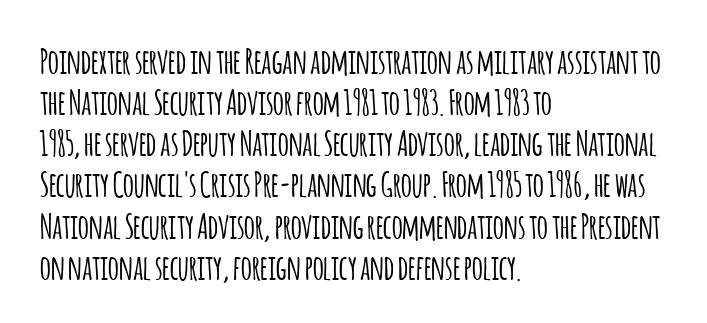
{"serif": "no", "italic": "no", "width": "condensed", "stroke_contrast": "low", "x_height": "large", "monospaced": "no", "underline": "no", "align": "left", "line_spacing_ratio": 1.21, "letter_spacing": "normal", "letter_spacing_em": 0.0, "glyph_px": 34}
